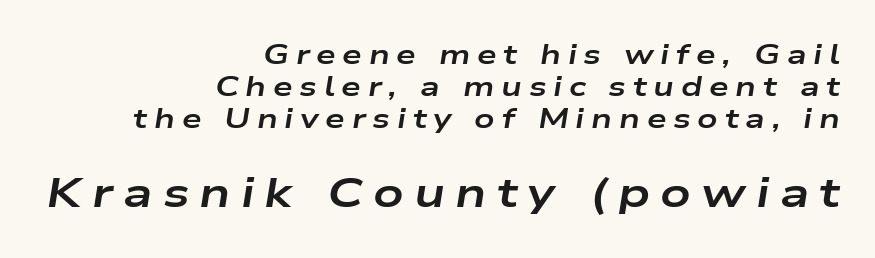
Does the weight exceed regular? Yes, all the way to bold. The text carries the slant typical of an italic or oblique font. Caption: upper text group reduced, lower text group enlarged. Spacing between characters has been opened up far beyond the box default. Check under the words: just untouched page.
